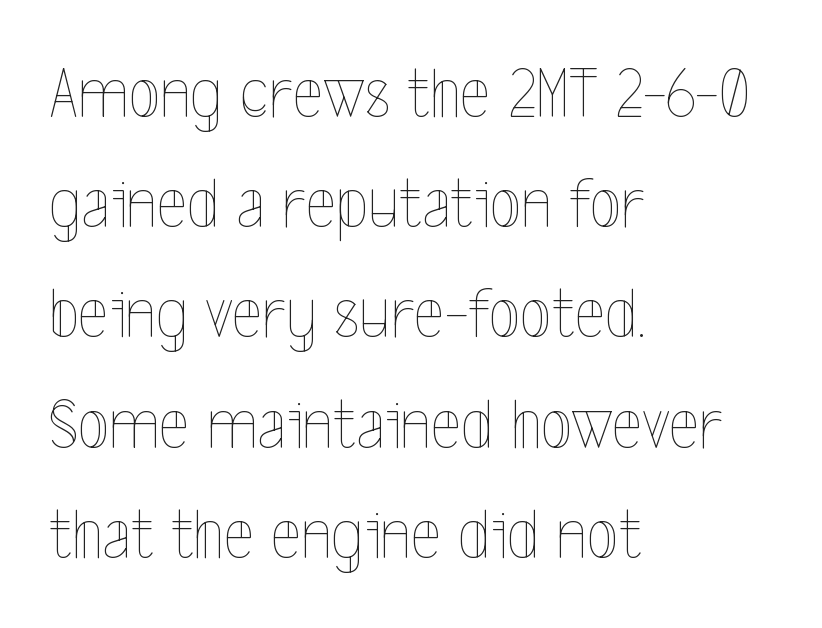
The font is comparable to plain body text, perhaps lighter. Casual observation: everything's shoved over to the left. The string is rendered with underlining switched off. Vertical spacing — default. This sample has the flowing, uneven cadence of proportional lettering. The letters stand straight up with perfectly vertical stems.
